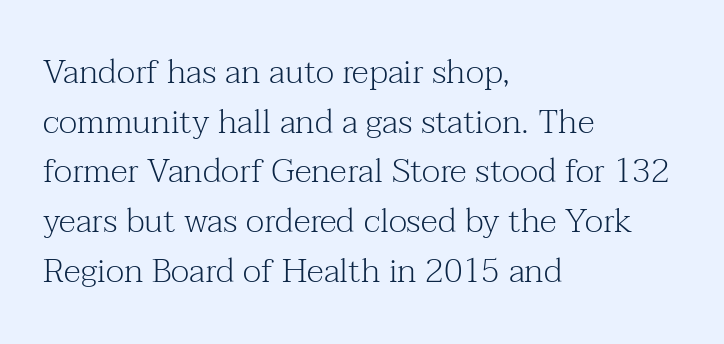
Q: Is the text bold? A: No.
Q: Is the text italic (slanted)? A: No, it is upright.
Q: Is the typeface a serif or a sans-serif typeface? A: Serif.
Q: Is the text underlined? A: No.
Q: How is the paragraph aligned? A: Left-aligned.
Q: Is the spacing between letters normal or unusually wide? A: Normal.
Q: Is the spacing between lines tight, normal or loose? A: Normal.
Q: Width (condensed, normal, or wide)? A: Normal.
Q: Stroke contrast? A: Medium.
Q: x-height? A: Medium.
Q: Monospaced? A: No.
